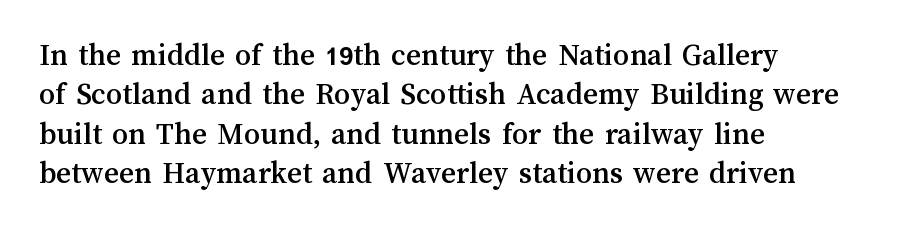
The image shows 32 px text type, upright; set left-aligned, line spacing 1.23x, normal letter spacing, not underlined; medium stroke contrast and a medium x-height.
